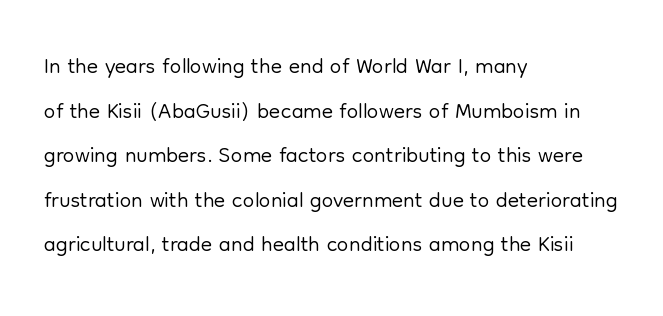
{"serif": "no", "italic": "no", "bold": "no", "weight": "light", "width": "normal", "stroke_contrast": "low", "x_height": "medium", "monospaced": "no", "underline": "no", "align": "left", "line_spacing": "normal", "line_spacing_ratio": 1.35, "letter_spacing": "normal", "letter_spacing_em": 0.0, "glyph_px": 33}
